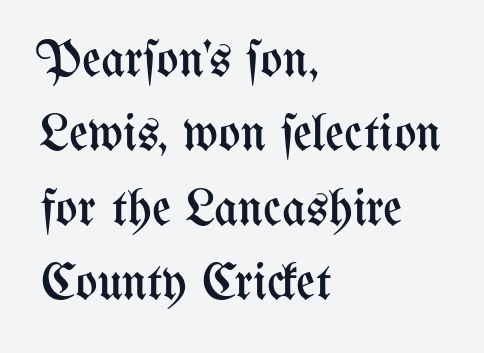
{"italic": "no", "bold": "no", "weight": "regular", "width": "condensed", "stroke_contrast": "medium", "x_height": "medium", "monospaced": "no", "underline": "no", "align": "left", "line_spacing": "normal", "line_spacing_ratio": 1.43, "letter_spacing": "normal", "letter_spacing_em": 0.0, "glyph_px": 52}
